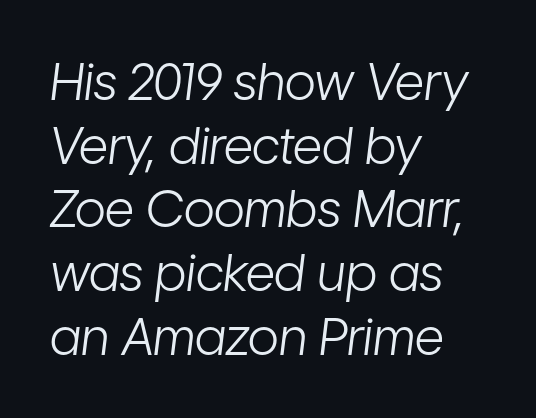
Between one letter and the next there's only the usual sliver of space. The strip under each line holds only bare page. The paragraph shown leans on its left margin. Italic? Definitely — the glyphs are oblique. The leading is moderate, giving the passage an even texture. No letter is thick-stroked: the sample isn't bold.
